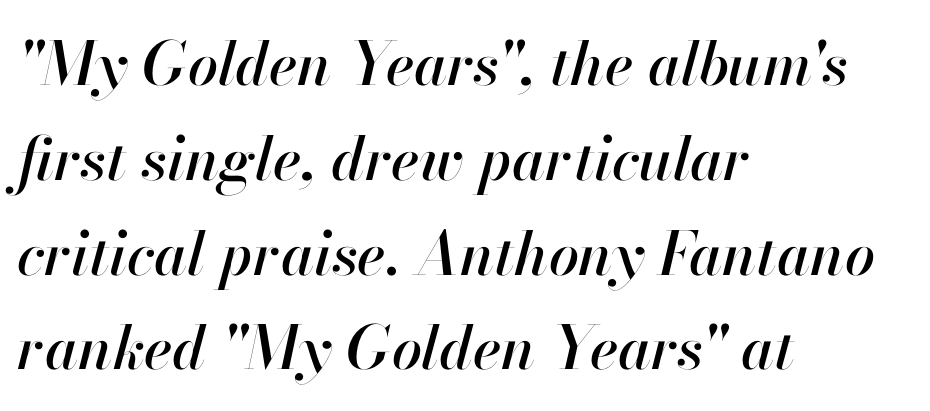
{"italic": "yes", "lean": "right", "slant_degrees": 13, "width": "normal", "stroke_contrast": "high", "x_height": "small", "monospaced": "no", "underline": "no", "align": "left", "line_spacing": "normal", "line_spacing_ratio": 1.58, "letter_spacing": "normal", "letter_spacing_em": 0.0, "glyph_px": 60}
